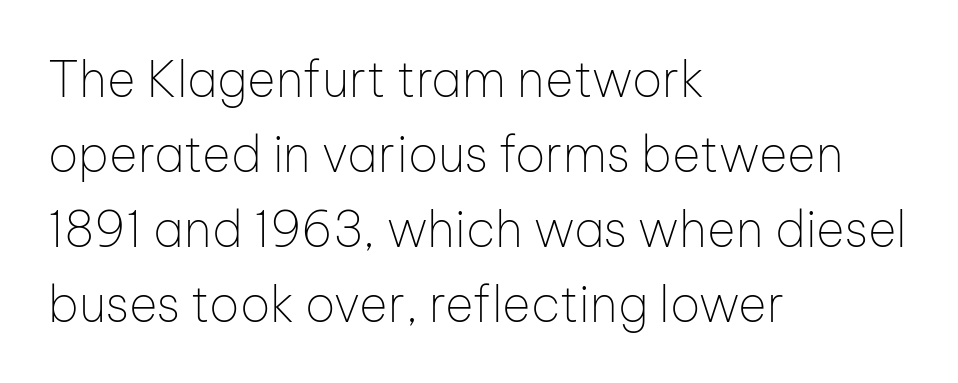
The image shows 49 px thin sans-serif type, upright; set left-aligned, normal line spacing (1.53x), normal letter spacing, not underlined; low stroke contrast and a medium x-height.
